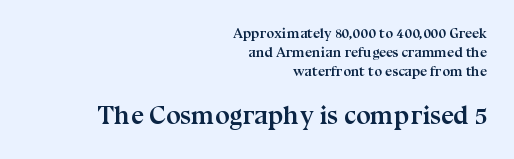
Q: Is the text bold? A: Yes.
Q: Is the text italic (slanted)? A: No, it is upright.
Q: Is the text underlined? A: No.
Q: How is the paragraph aligned? A: Right-aligned.
Q: Is the spacing between letters normal or unusually wide? A: Normal.
Q: Is the spacing between lines tight, normal or loose? A: Normal.
Q: Which block of text is set in a larger size, the first (top) or the second (bottom)? A: The second (bottom) one.
